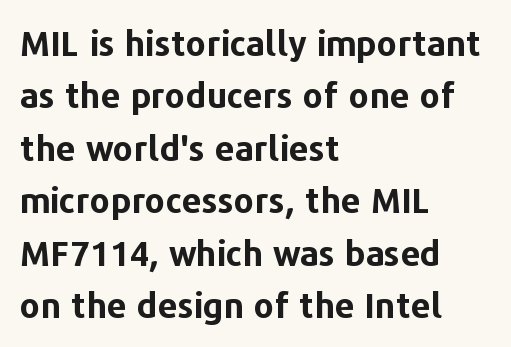
The passage is arranged the way most books set body copy — flush left. The space beneath each line is pristine and unruled. Are there feet on the stems? There aren't — it's a sans. There is no visible air inserted between adjacent glyphs. Nope, not italic — everything's standing straight. Note the varied advance widths — an 'i' is clearly narrower than an 'm'.
